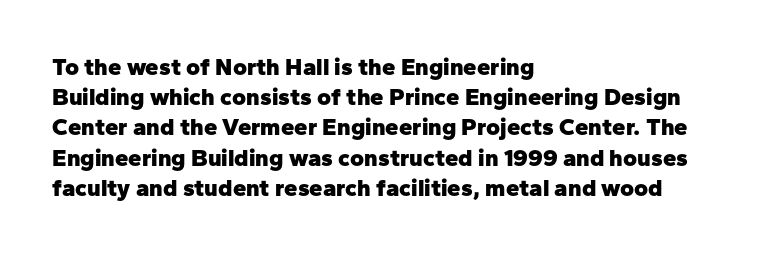
{"italic": "no", "bold": "yes", "underline": "no", "align": "left", "line_spacing": "normal", "line_spacing_ratio": 1.26, "letter_spacing": "normal", "letter_spacing_em": 0.0, "glyph_px": 24}
